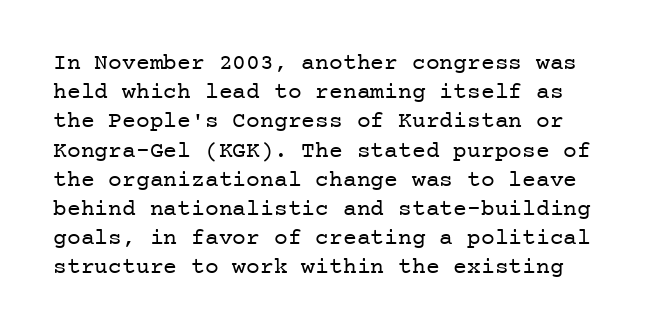
{"italic": "no", "bold": "no", "underline": "no", "line_spacing": "normal", "line_spacing_ratio": 1.27, "letter_spacing": "normal", "letter_spacing_em": 0.0, "glyph_px": 23}
